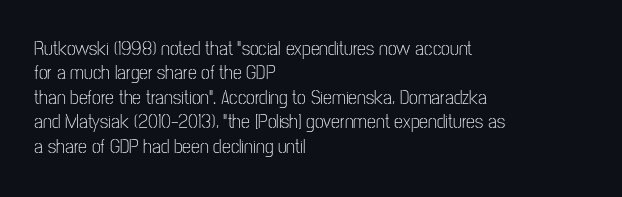
These lines keep a tight, regular rhythm from letter to letter. In CSS terms this would be text-align: left. Weight: in the light-to-regular range. This is roman type, the default non-slanted kind. Decoration check: the copy has no underline.
